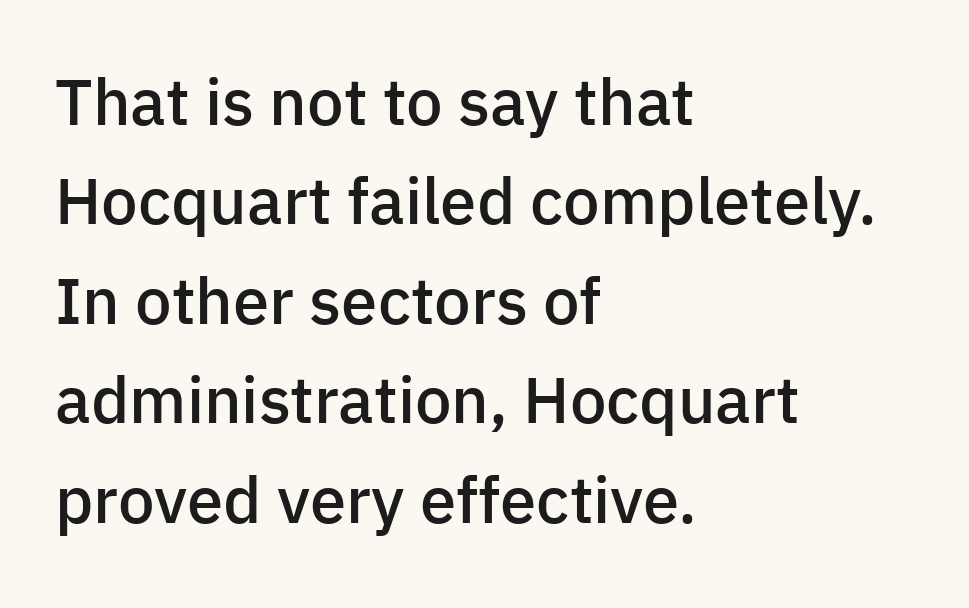
The passage shown has conventional tracking throughout. Do the characters align in a grid? No, the font is proportional. The text was rendered using a sans face with plain stroke endings. In terms of weight, the rendering is demibold, just under bold.
